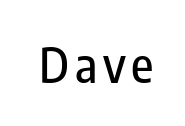
The image shows 49 px condensed sans-serif type, upright; set not underlined; low stroke contrast and a medium x-height.
